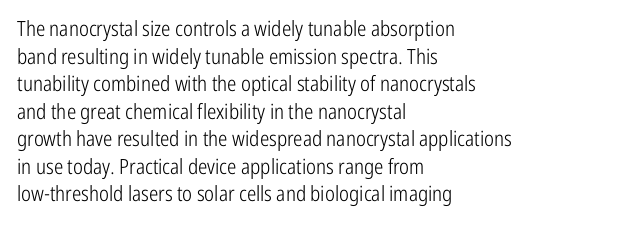
Q: Is the text bold? A: No.
Q: Is the text italic (slanted)? A: No, it is upright.
Q: Is the text underlined? A: No.
Q: How is the paragraph aligned? A: Left-aligned.
Q: Is the spacing between letters normal or unusually wide? A: Normal.
Q: Is the spacing between lines tight, normal or loose? A: Normal.
